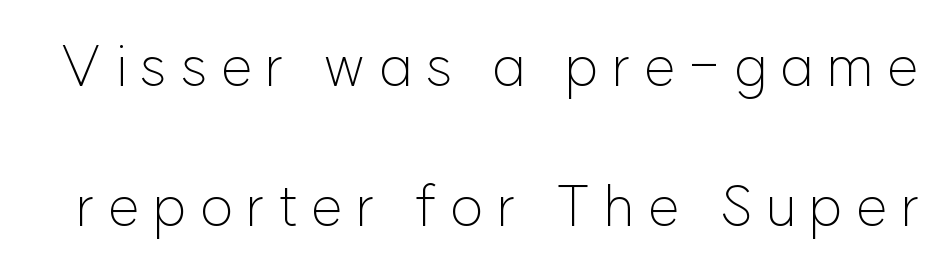
Nobody drew a line under any word here. In terms of leading, this rendering errs on the spacious side. Is the letter spacing exaggerated? Yes — the characters are pushed far apart. The glyphs in this specimen are sans serif.
